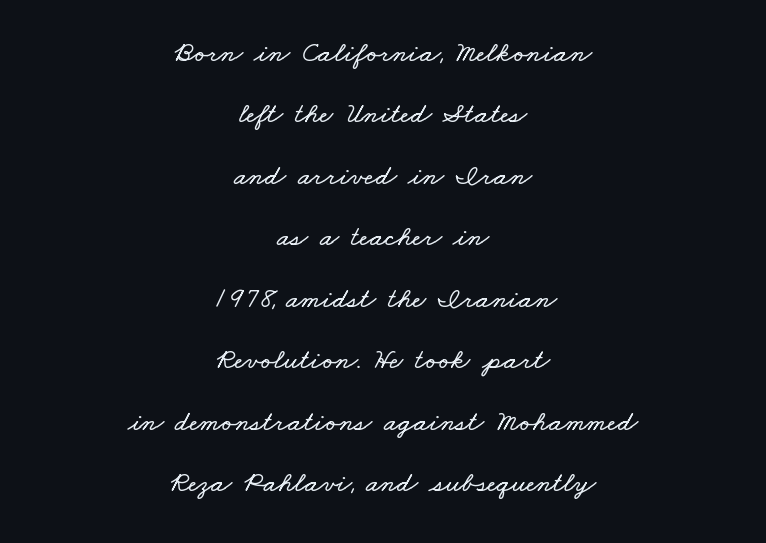
The image shows 29 px wide type; set centered, loose line spacing (2.12x), normal letter spacing, not underlined; low stroke contrast and a small x-height.
